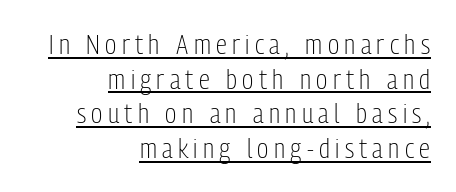
Looks like regular typesetting: each glyph gets only the width it needs. Notice how a bar underscores the lettering throughout. The glyphs in this specimen are sans serif. Is this a heavy cut? Hardly; it is regular or lighter. In terms of posture, this sample is upright.
